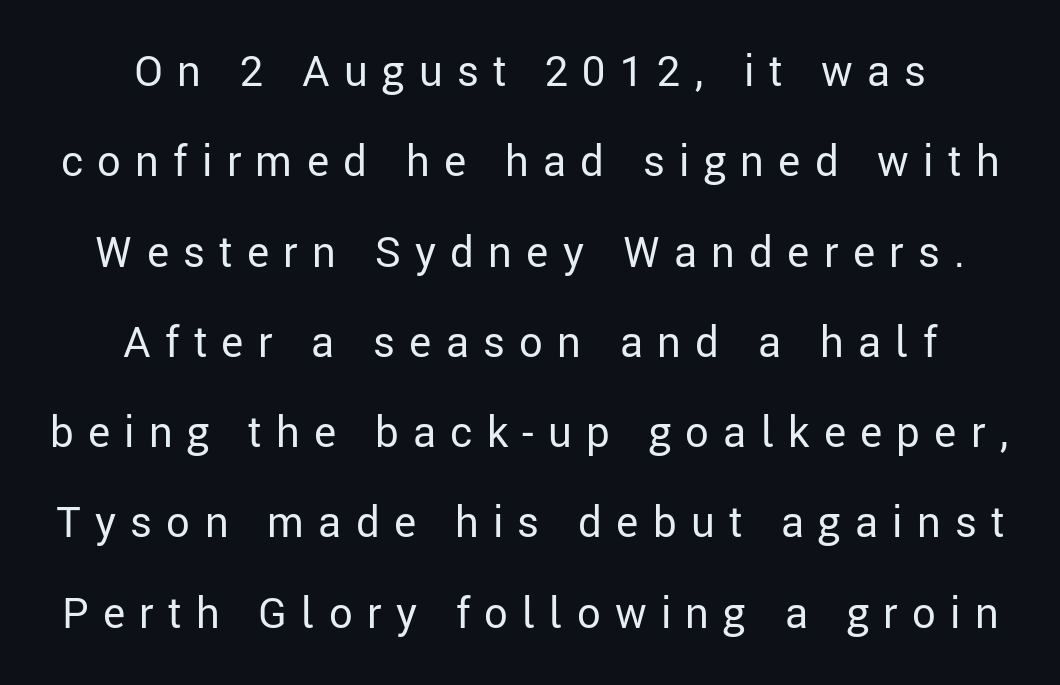
Q: Is the text bold? A: No.
Q: Is the text italic (slanted)? A: No, it is upright.
Q: Is the typeface a serif or a sans-serif typeface? A: Sans-serif.
Q: Is the text underlined? A: No.
Q: How is the paragraph aligned? A: Centered.
Q: Is the spacing between letters normal or unusually wide? A: Unusually wide.
Q: Is the spacing between lines tight, normal or loose? A: Loose.
Q: Width (condensed, normal, or wide)? A: Normal.
Q: Stroke contrast? A: Low.
Q: x-height? A: Medium.
Q: Monospaced? A: No.
